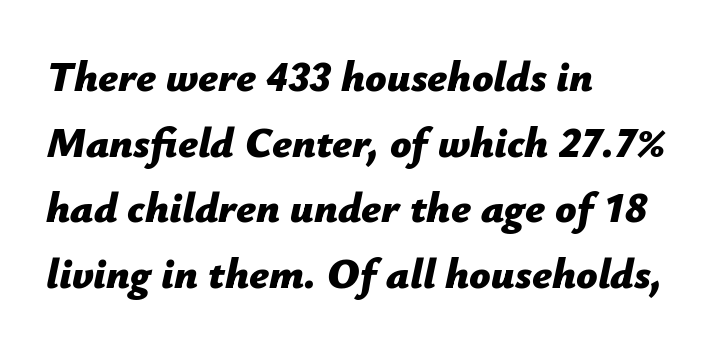
The image shows 42 px bold type, italic (leaning right); set left-aligned, normal line spacing (1.56x), normal letter spacing, not underlined; low stroke contrast and a medium x-height.
